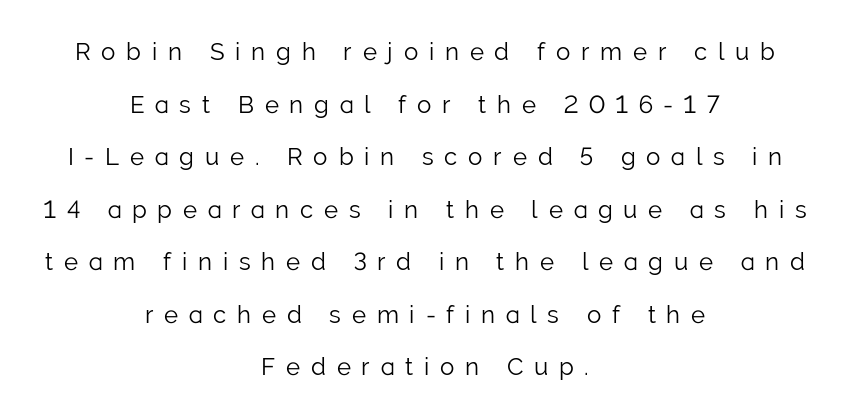
{"italic": "no", "bold": "no", "underline": "no", "align": "center", "line_spacing": "loose", "line_spacing_ratio": 2.19, "letter_spacing": "wide", "letter_spacing_em": 0.45, "glyph_px": 24}
